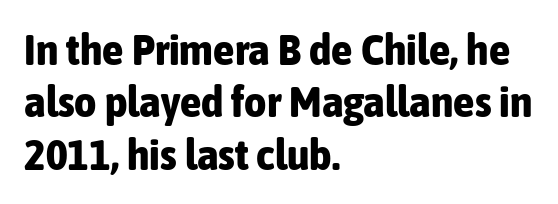
Q: Is the text bold? A: Yes.
Q: Is the text italic (slanted)? A: No, it is upright.
Q: Is the typeface a serif or a sans-serif typeface? A: Sans-serif.
Q: Is the text underlined? A: No.
Q: How is the paragraph aligned? A: Left-aligned.
Q: Is the spacing between letters normal or unusually wide? A: Normal.
Q: Width (condensed, normal, or wide)? A: Condensed.
Q: Stroke contrast? A: Low.
Q: x-height? A: Medium.
Q: Monospaced? A: No.
